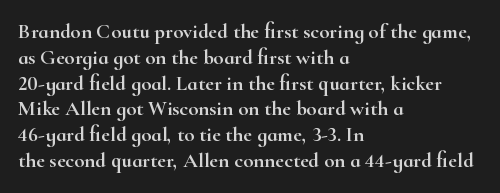
Underline: absent. This rendering uses left alignment, leaving the right contour irregular. A typesetter would mark this as roman, not italic. In terms of letterspacing, this is plain default setting.
